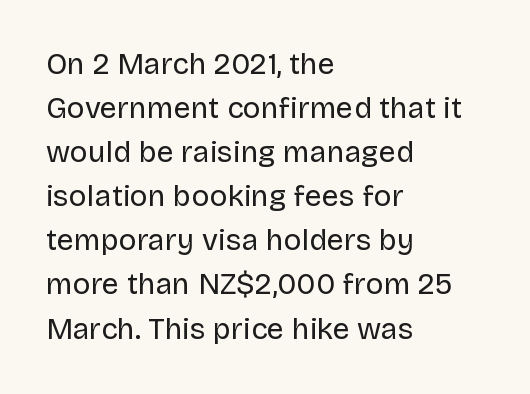
Counters stay open thanks to moderate or lighter strokes. Casual observation: everything's shoved over to the left. Words appear dense and cohesive because spacing is normal. Is this a fixed-width face? No — the glyphs have proportional, varying widths. Leading: standard. Posture: straight, roman, zero tilt.
